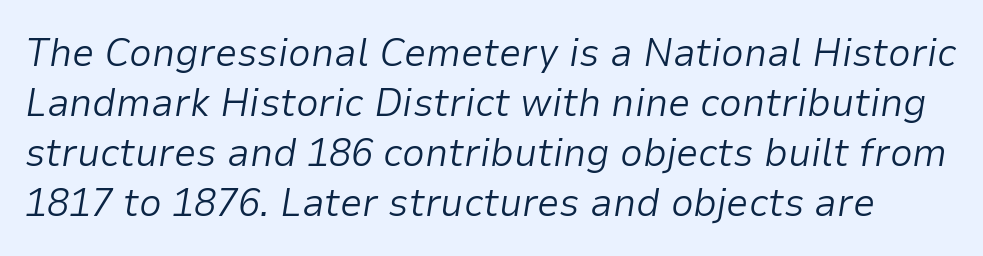
The image shows 40 px light type, italic (leaning right); set normal line spacing (1.25x), normal letter spacing, not underlined; low stroke contrast and a medium x-height.
